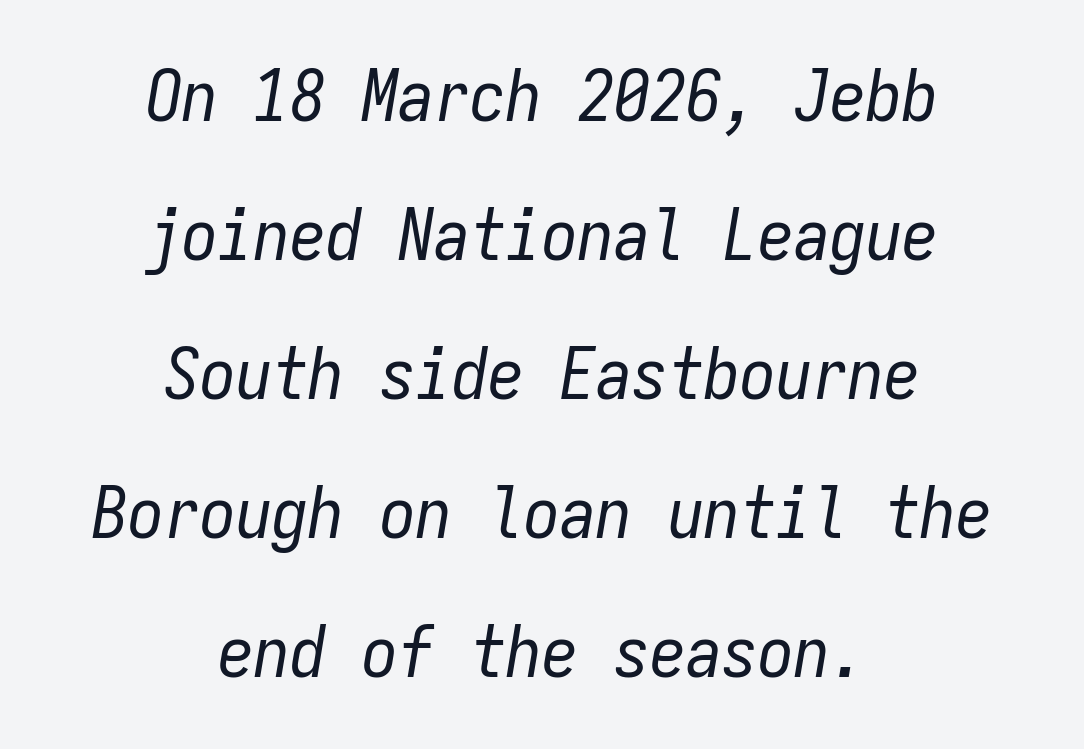
Each letter, wide or thin by design, is forced into the same width here. The face used here is rendered with its standard letterfit. This is oblique type, the kind used for emphasis or titles. Nothing heavy about these letters — not bold at all. Notice the wide empty band between every row — that's loose leading.
